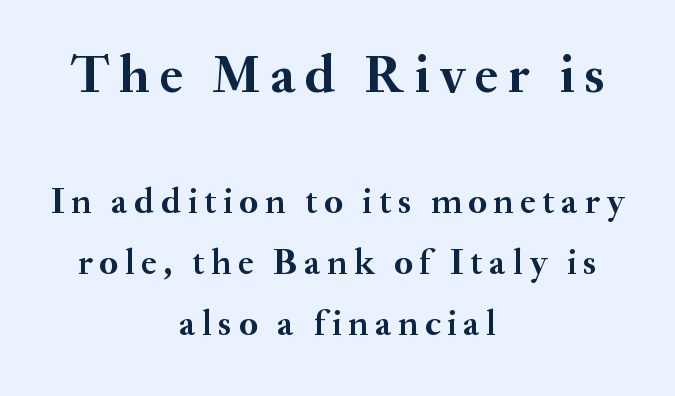
Q: Is the text bold? A: Yes.
Q: Is the text italic (slanted)? A: No, it is upright.
Q: Is the typeface a serif or a sans-serif typeface? A: Serif.
Q: Is the text underlined? A: No.
Q: How is the paragraph aligned? A: Centered.
Q: Is the spacing between lines tight, normal or loose? A: Normal.
Q: Which block of text is set in a larger size, the first (top) or the second (bottom)? A: The first (top) one.
Q: Width (condensed, normal, or wide)? A: Normal.
Q: Stroke contrast? A: Medium.
Q: x-height? A: Small.
Q: Monospaced? A: No.
